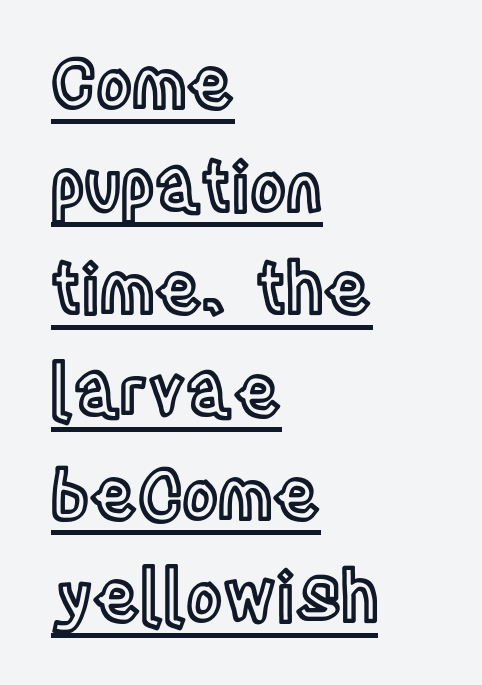
The image shows 68 px condensed type, upright; set left-aligned, normal line spacing (1.51x), normal letter spacing, underlined; a large x-height.
